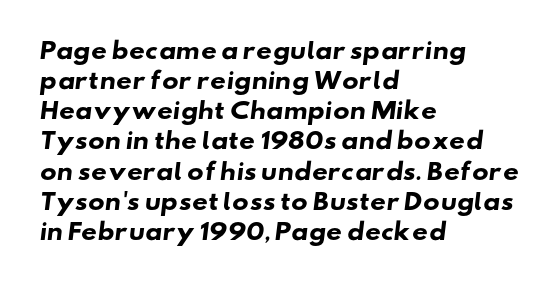
Q: Is the text bold? A: Yes.
Q: Is the text underlined? A: No.
Q: How is the paragraph aligned? A: Left-aligned.
Q: Is the spacing between letters normal or unusually wide? A: Normal.
Q: Is the spacing between lines tight, normal or loose? A: Normal.
